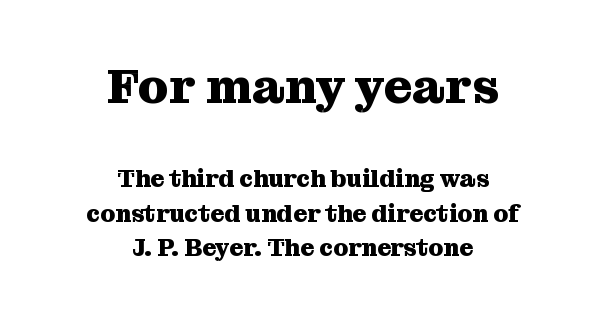
The image shows 49 px heavy serif type, upright; set centered, normal line spacing (1.43x), normal letter spacing, not underlined; the first (top) block is 2.04x larger; medium stroke contrast and a medium x-height.
